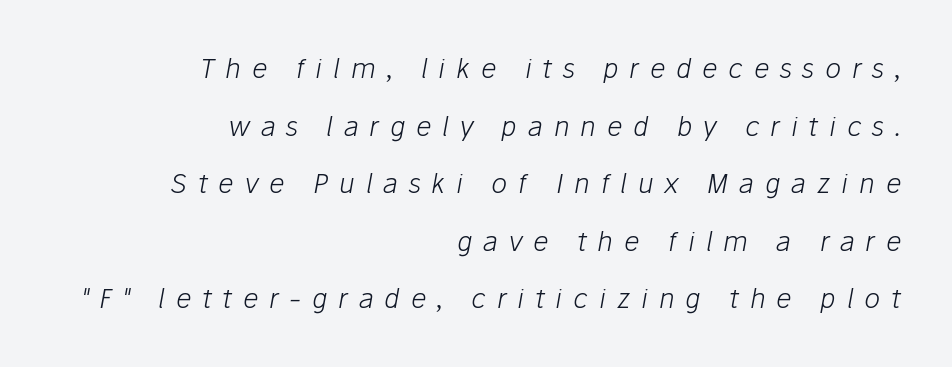
{"italic": "yes", "lean": "right", "slant_degrees": 10, "bold": "no", "underline": "no", "align": "right", "line_spacing": "loose", "line_spacing_ratio": 2.13, "letter_spacing": "wide", "letter_spacing_em": 0.4, "glyph_px": 27}
